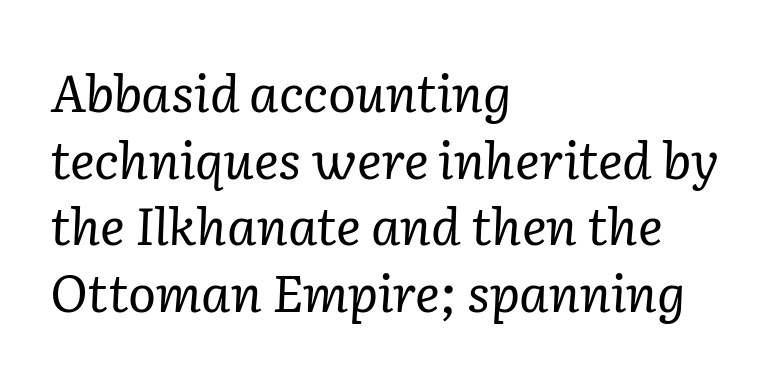
The image shows 52 px regular-weight serif type, italic (leaning right); set left-aligned, normal line spacing (1.28x), normal letter spacing, not underlined; low stroke contrast and a medium x-height.
